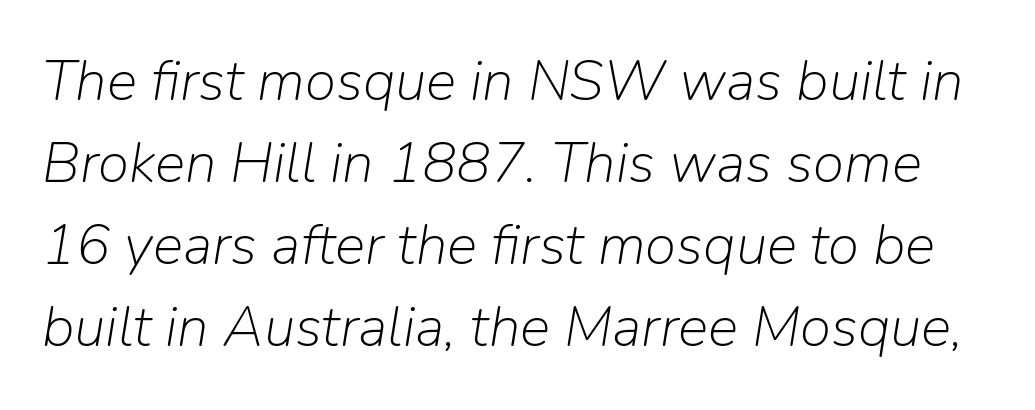
The image shows 57 px light type, italic (leaning right); set normal line spacing (1.44x), normal letter spacing, not underlined; low stroke contrast and a medium x-height.
